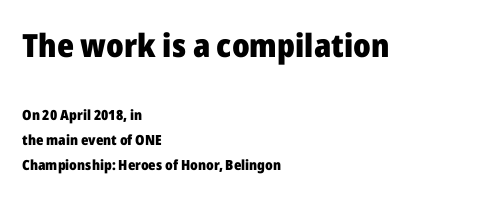
Q: Is the text bold? A: Yes.
Q: Is the text italic (slanted)? A: No, it is upright.
Q: Is the typeface a serif or a sans-serif typeface? A: Sans-serif.
Q: Is the text underlined? A: No.
Q: How is the paragraph aligned? A: Left-aligned.
Q: Is the spacing between letters normal or unusually wide? A: Normal.
Q: Which block of text is set in a larger size, the first (top) or the second (bottom)? A: The first (top) one.
Q: Width (condensed, normal, or wide)? A: Normal.
Q: Stroke contrast? A: Low.
Q: x-height? A: Medium.
Q: Monospaced? A: No.
